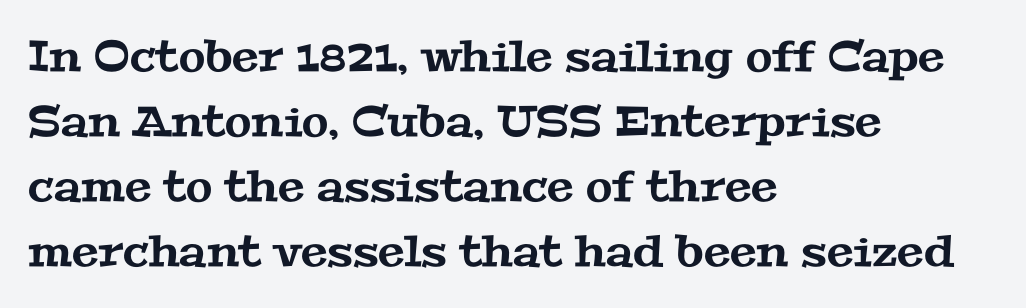
The image shows 43 px wide serif type; set left-aligned, normal line spacing (1.51x), normal letter spacing, not underlined; medium stroke contrast and a medium x-height.
